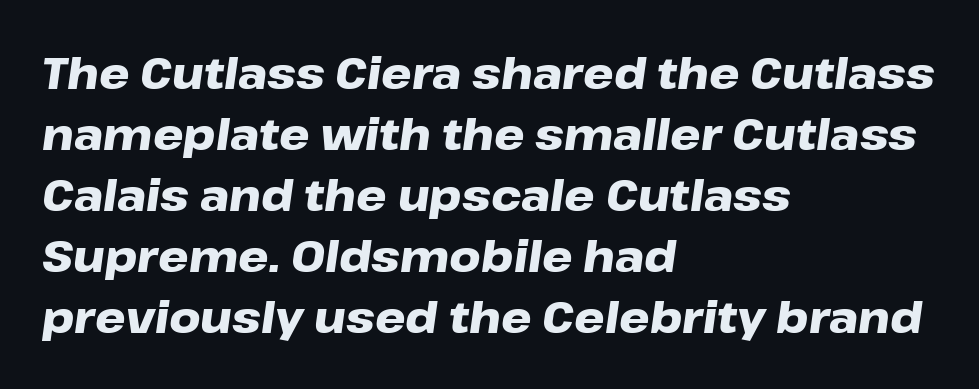
Q: Is the text bold? A: Yes.
Q: Is the text italic (slanted)? A: Yes, it leans right by about 8 degrees.
Q: Is the text underlined? A: No.
Q: How is the paragraph aligned? A: Left-aligned.
Q: Is the spacing between letters normal or unusually wide? A: Normal.
Q: Is the spacing between lines tight, normal or loose? A: Normal.
Q: Width (condensed, normal, or wide)? A: Wide.
Q: Stroke contrast? A: Low.
Q: x-height? A: Medium.
Q: Monospaced? A: No.
